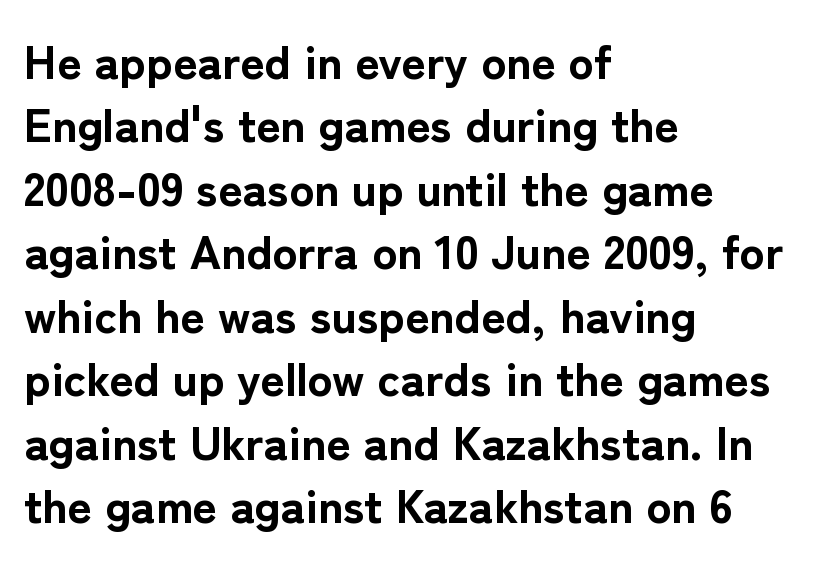
The image shows 47 px bold sans-serif type, upright; set left-aligned, normal line spacing (1.35x), normal letter spacing, not underlined; low stroke contrast and a medium x-height.
